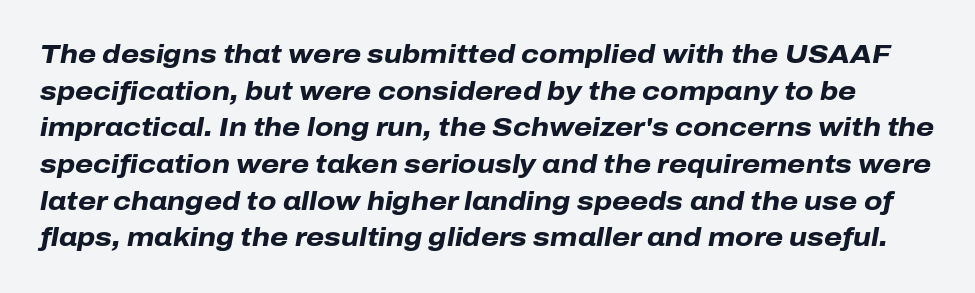
The image shows 26 px bold type, italic (leaning right); set normal line spacing (1.41x), normal letter spacing, not underlined.
